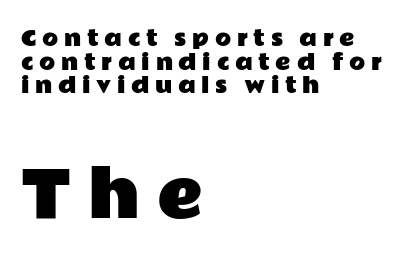
Q: Is the text italic (slanted)? A: No, it is upright.
Q: Is the typeface a serif or a sans-serif typeface? A: Sans-serif.
Q: Is the text underlined? A: No.
Q: How is the paragraph aligned? A: Left-aligned.
Q: Is the spacing between letters normal or unusually wide? A: Unusually wide.
Q: Is the spacing between lines tight, normal or loose? A: Tight.
Q: Which block of text is set in a larger size, the first (top) or the second (bottom)? A: The second (bottom) one.
Q: Width (condensed, normal, or wide)? A: Wide.
Q: Stroke contrast? A: Low.
Q: x-height? A: Medium.
Q: Monospaced? A: No.
